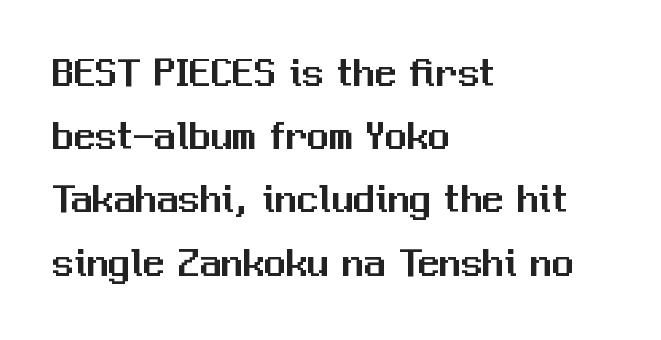
{"serif": "no", "italic": "no", "width": "normal", "stroke_contrast": "medium", "x_height": "medium", "monospaced": "no", "underline": "no", "align": "left", "line_spacing": "normal", "line_spacing_ratio": 1.47, "letter_spacing": "normal", "letter_spacing_em": 0.0, "glyph_px": 43}
